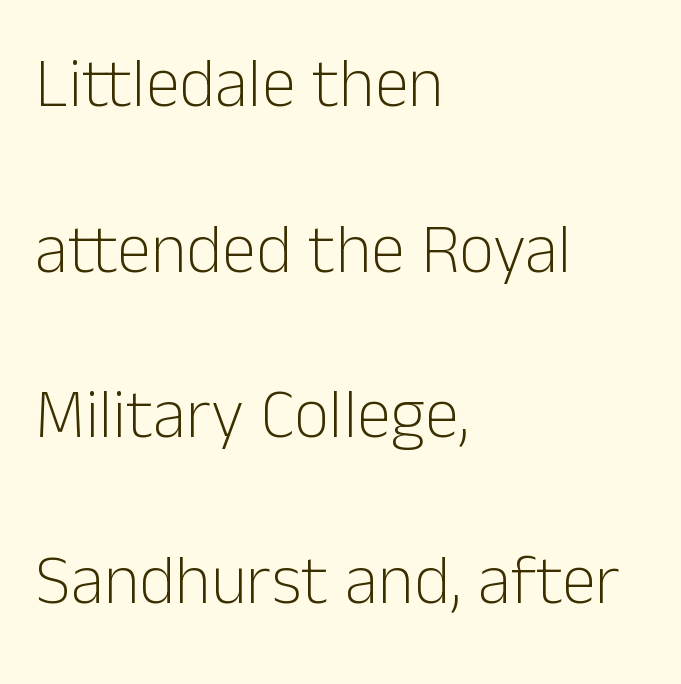
The vertical gap from one line to the next is large. The lines in this sample share a left origin and differ only in where they stop. The type family on display is of the sans-serif kind. Is this a fixed-width face? No — the glyphs have proportional, varying widths. Weight: not bold — regular or lighter. This rendering features lettering with no underline.
